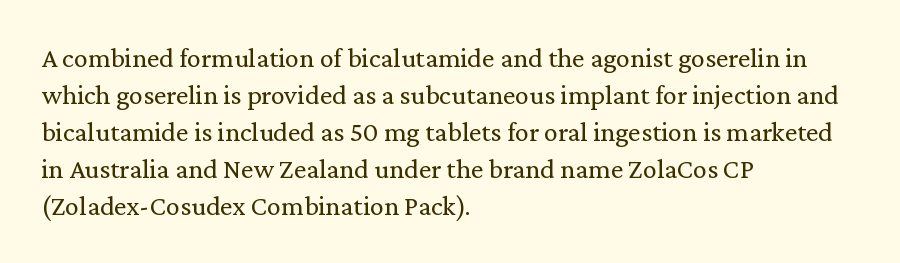
The image shows 28 px regular-weight serif type, upright; set left-aligned, normal line spacing (1.32x), normal letter spacing, not underlined; low stroke contrast and a medium x-height.
